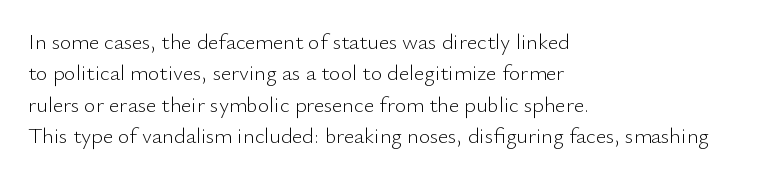
The line-height multiplier appears to be the usual default. The ragged edge is on the right, which tells us the setting is flush left. A typesetter would mark this as roman, not italic. This sample uses plain, unmodified letter spacing. No letter is thick-stroked: the sample isn't bold.
